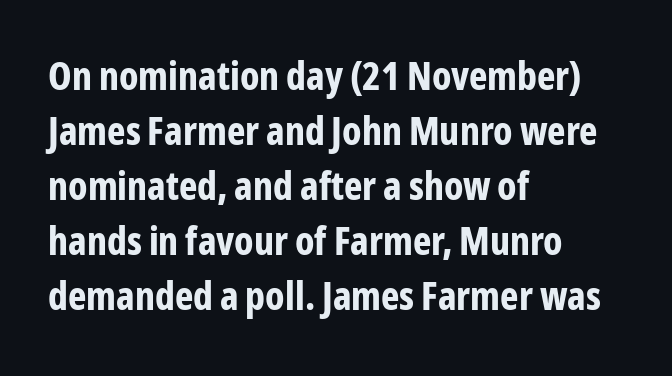
{"serif": "no", "italic": "no", "bold": "yes", "weight": "bold", "width": "condensed", "stroke_contrast": "low", "x_height": "medium", "monospaced": "no", "underline": "no", "align": "left", "line_spacing": "normal", "line_spacing_ratio": 1.41, "letter_spacing": "normal", "letter_spacing_em": 0.0, "glyph_px": 39}
